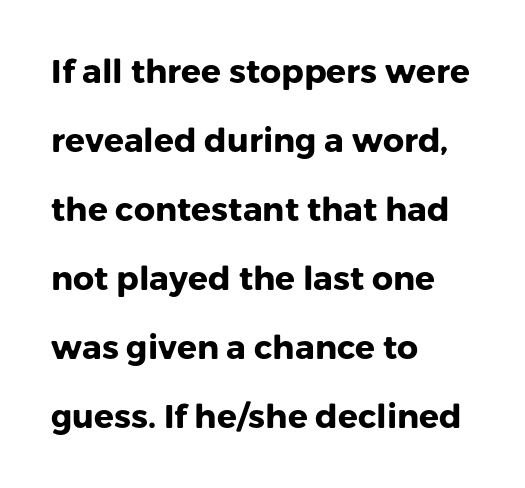
The image shows 33 px heavy sans-serif type, upright; set left-aligned, loose line spacing (2.09x), normal letter spacing, not underlined; low stroke contrast and a medium x-height.
